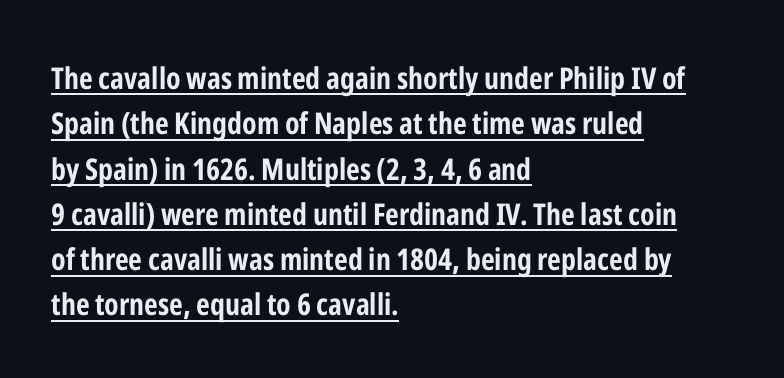
The image shows 30 px bold, condensed sans-serif type, upright; set left-aligned, normal line spacing (1.51x), normal letter spacing, underlined; low stroke contrast and a medium x-height.
